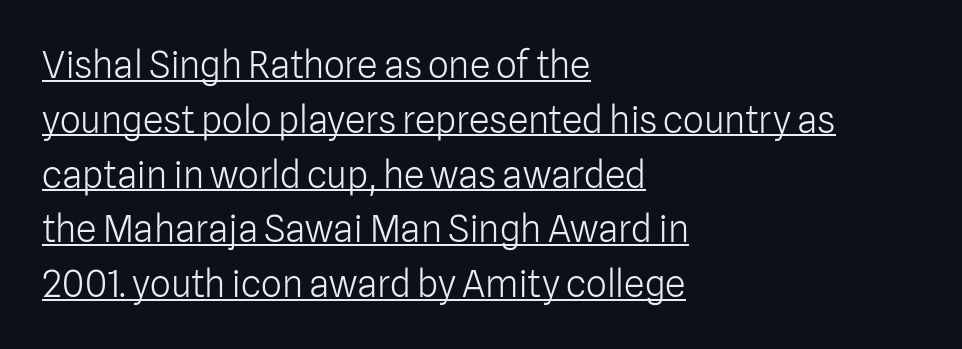
{"serif": "no", "italic": "no", "bold": "no", "weight": "light", "width": "normal", "stroke_contrast": "low", "x_height": "medium", "monospaced": "no", "underline": "yes", "align": "left", "line_spacing": "normal", "line_spacing_ratio": 1.48, "letter_spacing": "normal", "letter_spacing_em": 0.0, "glyph_px": 37}
